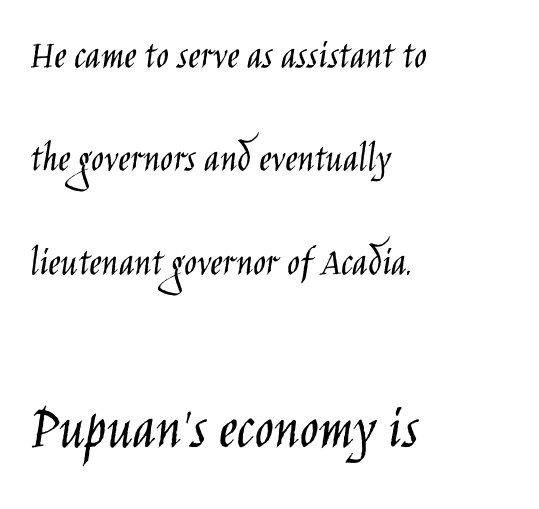
{"serif": "no", "bold": "no", "weight": "light", "width": "condensed", "stroke_contrast": "low", "x_height": "large", "monospaced": "no", "underline": "no", "align": "left", "line_spacing": "loose", "line_spacing_ratio": 2.46, "letter_spacing": "normal", "letter_spacing_em": 0.0, "larger_block": "second", "size_ratio": 1.5, "glyph_px": 63}
